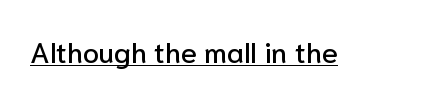
No feet cap the strokes, marking this as sans-serif type. Do the characters align in a grid? No, the font is proportional. Characters follow at the spacing the type designer built in. Glance below the letters and you will spot a drawn line. Nope, not italic — everything's standing straight.
